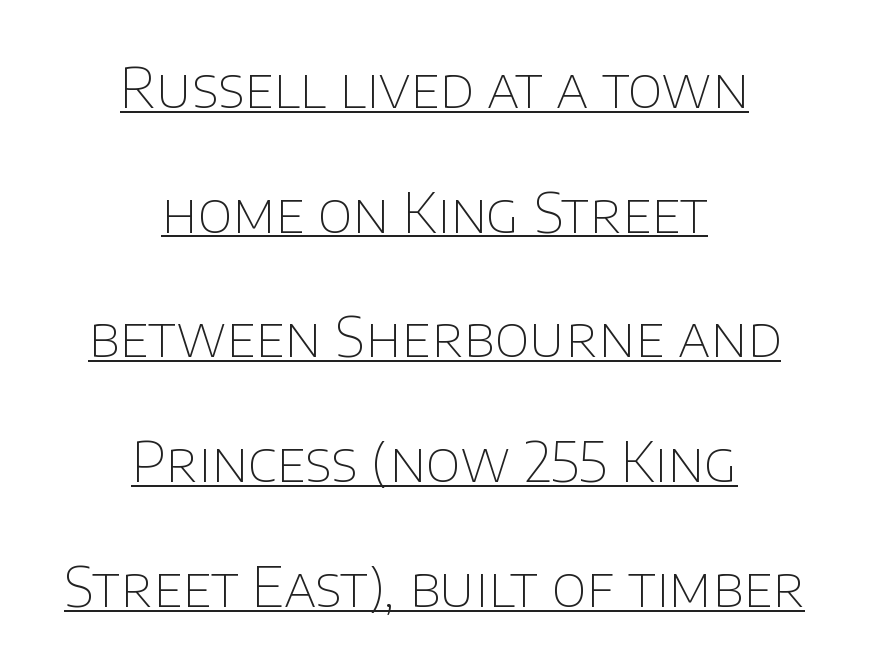
{"serif": "no", "italic": "no", "bold": "no", "weight": "thin", "width": "normal", "stroke_contrast": "low", "x_height": "large", "monospaced": "no", "underline": "yes", "align": "center", "line_spacing": "loose", "line_spacing_ratio": 2.31, "letter_spacing": "normal", "letter_spacing_em": 0.0, "glyph_px": 54}
